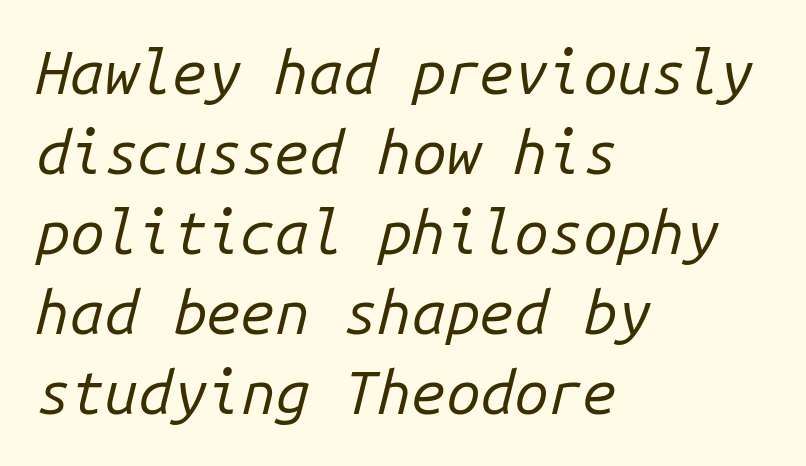
{"italic": "yes", "lean": "right", "slant_degrees": 14, "bold": "no", "weight": "regular", "width": "normal", "stroke_contrast": "low", "x_height": "medium", "monospaced": "yes", "underline": "no", "align": "left", "line_spacing": "normal", "line_spacing_ratio": 1.31, "letter_spacing": "normal", "letter_spacing_em": 0.0, "glyph_px": 61}
